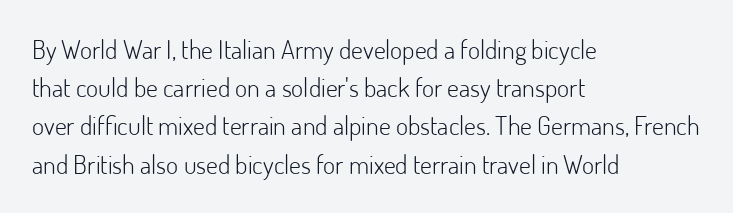
The image shows 26 px text type, upright; set left-aligned, normal line spacing (1.47x), normal letter spacing, not underlined.
